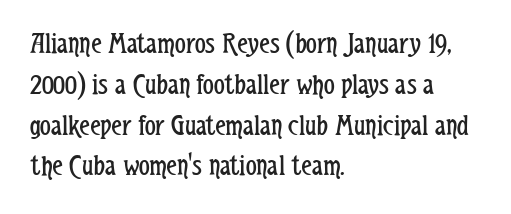
Q: Is the text bold? A: No.
Q: Is the text italic (slanted)? A: No, it is upright.
Q: Is the typeface a serif or a sans-serif typeface? A: Sans-serif.
Q: Is the text underlined? A: No.
Q: How is the paragraph aligned? A: Left-aligned.
Q: Is the spacing between letters normal or unusually wide? A: Normal.
Q: Is the spacing between lines tight, normal or loose? A: Normal.
Q: Width (condensed, normal, or wide)? A: Condensed.
Q: Stroke contrast? A: Low.
Q: x-height? A: Medium.
Q: Monospaced? A: No.
